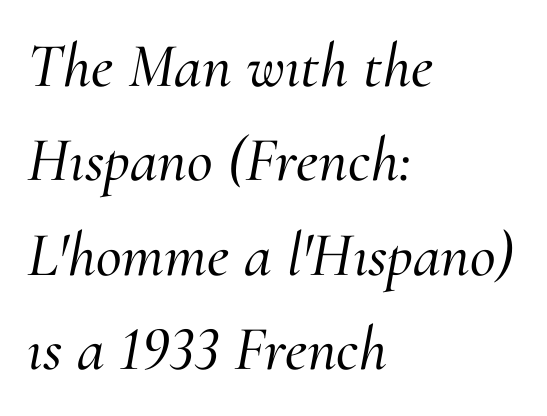
{"serif": "yes", "italic": "yes", "lean": "right", "slant_degrees": 10, "width": "normal", "stroke_contrast": "medium", "x_height": "small", "monospaced": "no", "underline": "no", "align": "left", "line_spacing": "normal", "line_spacing_ratio": 1.5, "letter_spacing": "normal", "letter_spacing_em": 0.0, "glyph_px": 63}
